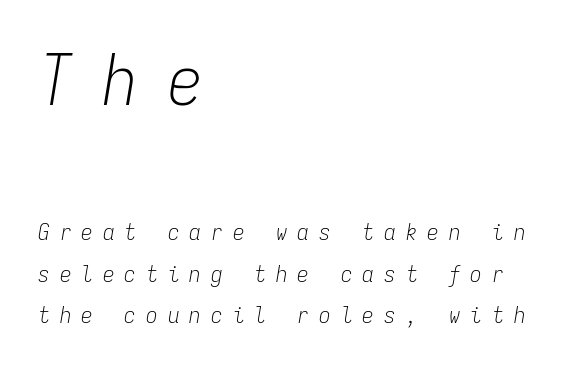
Each letter, wide or thin by design, is forced into the same width here. Italic: yes, the glyphs are oblique. Of the two passages, the one on top uses the larger point size. The passage is arranged the way most books set body copy — flush left. The specimen omits any rule beneath the text block's lines. The gaps between neighbouring characters are conspicuously large.
